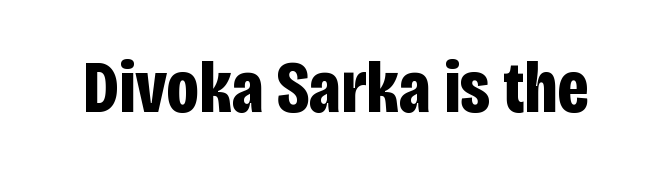
{"serif": "no", "italic": "no", "bold": "yes", "weight": "bold", "width": "condensed", "stroke_contrast": "low", "x_height": "large", "monospaced": "no", "underline": "no", "letter_spacing": "normal", "letter_spacing_em": 0.0, "glyph_px": 73}
